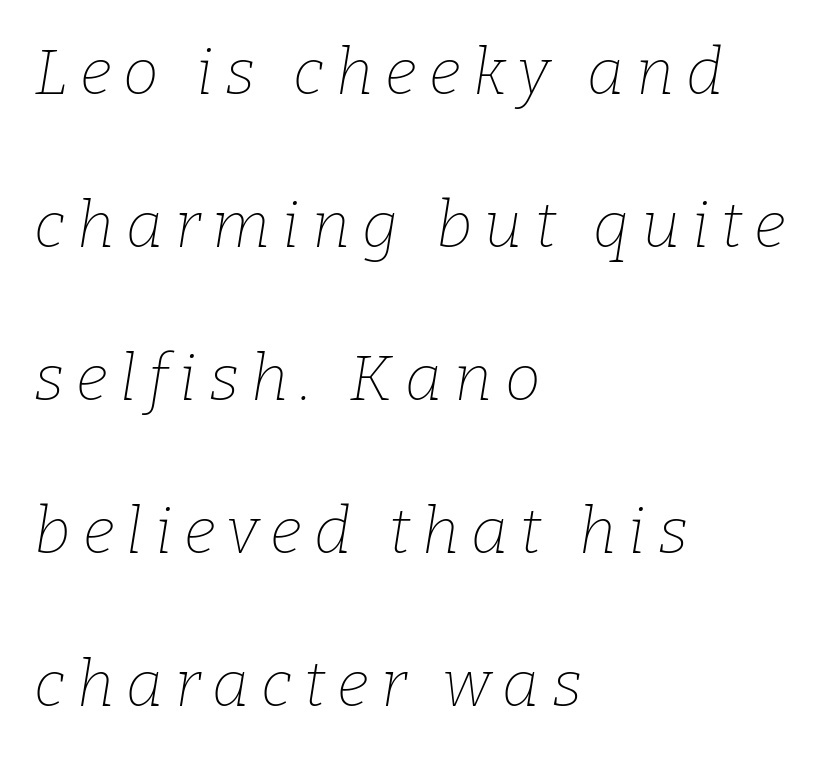
Q: Is the text bold? A: No.
Q: Is the text italic (slanted)? A: Yes, it leans right by about 9 degrees.
Q: Is the typeface a serif or a sans-serif typeface? A: Serif.
Q: Is the text underlined? A: No.
Q: How is the paragraph aligned? A: Left-aligned.
Q: Is the spacing between lines tight, normal or loose? A: Loose.
Q: Width (condensed, normal, or wide)? A: Normal.
Q: Stroke contrast? A: Low.
Q: x-height? A: Medium.
Q: Monospaced? A: No.
